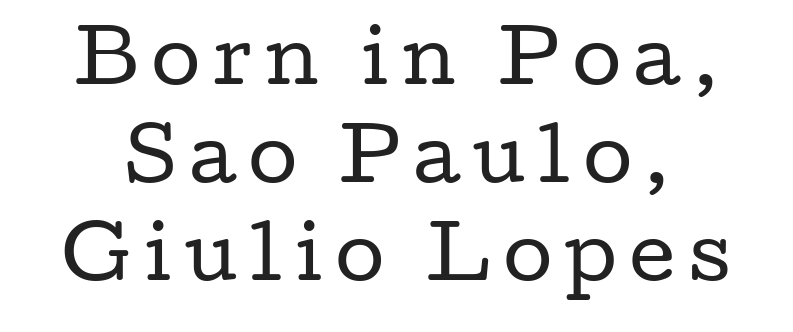
Q: Is the text bold? A: No.
Q: Is the text italic (slanted)? A: No, it is upright.
Q: Is the typeface a serif or a sans-serif typeface? A: Serif.
Q: Is the text underlined? A: No.
Q: Is the spacing between lines tight, normal or loose? A: Normal.
Q: Width (condensed, normal, or wide)? A: Wide.
Q: Stroke contrast? A: Low.
Q: x-height? A: Medium.
Q: Monospaced? A: No.
